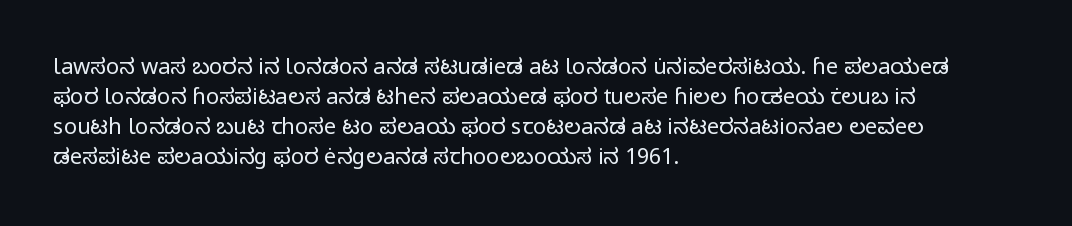
{"italic": "no", "bold": "no", "underline": "no", "align": "left", "line_spacing": "normal", "line_spacing_ratio": 1.36, "letter_spacing": "normal", "letter_spacing_em": 0.0, "glyph_px": 22}
